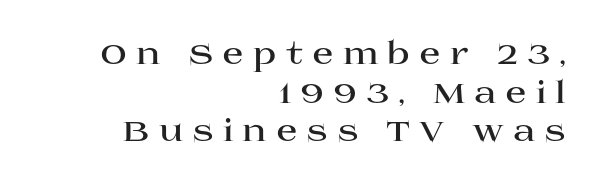
Q: Is the text bold? A: Yes.
Q: Is the text italic (slanted)? A: No, it is upright.
Q: Is the typeface a serif or a sans-serif typeface? A: Serif.
Q: Is the text underlined? A: No.
Q: How is the paragraph aligned? A: Right-aligned.
Q: Is the spacing between letters normal or unusually wide? A: Unusually wide.
Q: Is the spacing between lines tight, normal or loose? A: Normal.
Q: Width (condensed, normal, or wide)? A: Wide.
Q: Stroke contrast? A: High.
Q: x-height? A: Large.
Q: Monospaced? A: No.
